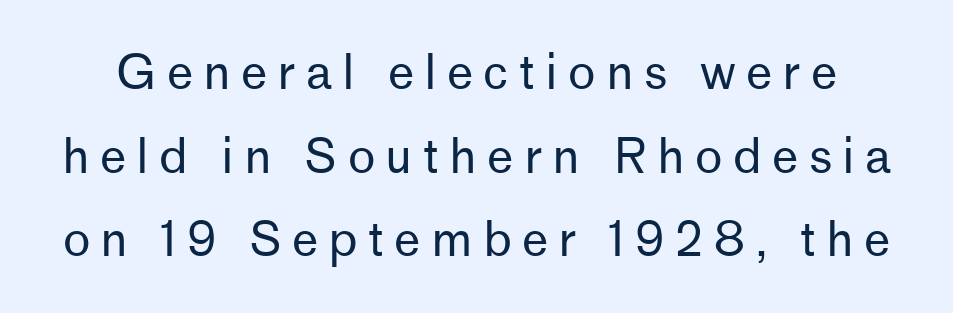
Honestly, there is no underline to notice here at all. These lines were composed using upright roman letters. Tracking value appears strongly positive — letters spread wide. I'd call this a sans setting — the letters go barefoot.
